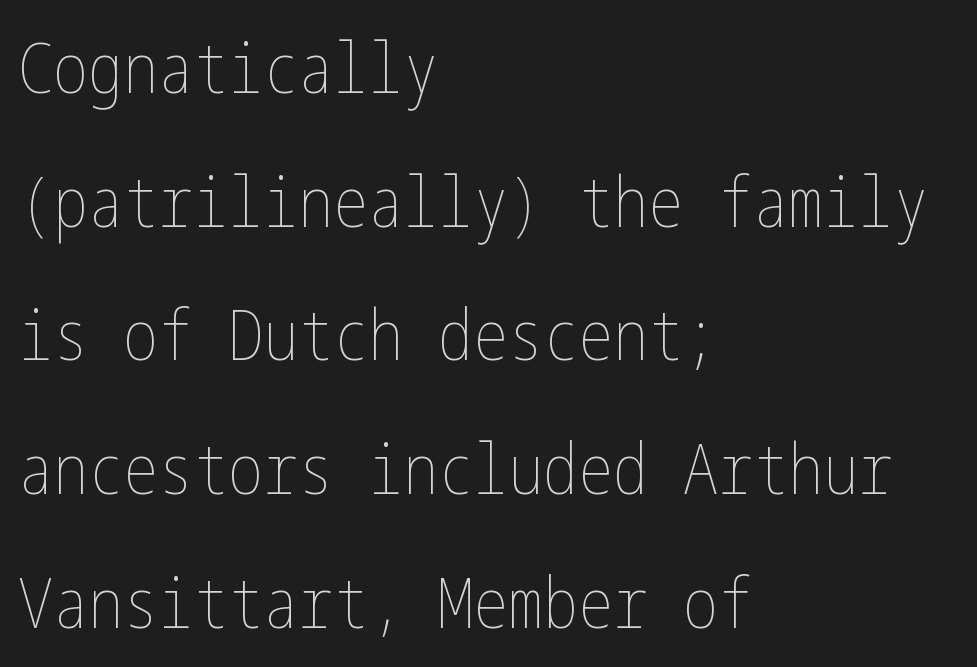
The image shows 70 px thin, condensed type, upright; set left-aligned, loose line spacing (1.91x), normal letter spacing, not underlined; low stroke contrast and a medium x-height.
